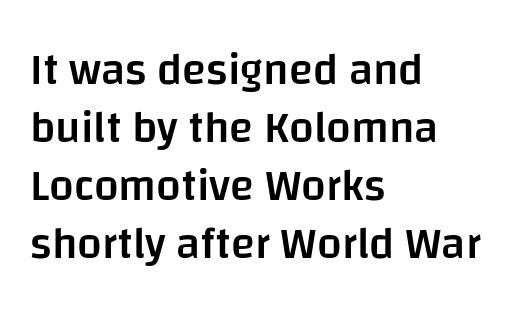
The image shows 44 px semibold sans-serif type, upright; set left-aligned, normal line spacing (1.32x), normal letter spacing, not underlined; low stroke contrast and a large x-height.
